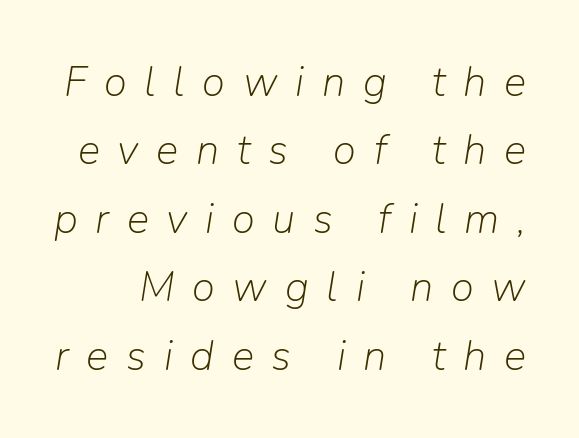
Q: Is the text bold? A: No.
Q: Is the text italic (slanted)? A: Yes, it leans right by about 9 degrees.
Q: Is the text underlined? A: No.
Q: Is the spacing between letters normal or unusually wide? A: Unusually wide.
Q: Is the spacing between lines tight, normal or loose? A: Normal.
Q: Width (condensed, normal, or wide)? A: Normal.
Q: Stroke contrast? A: Low.
Q: x-height? A: Medium.
Q: Monospaced? A: No.
